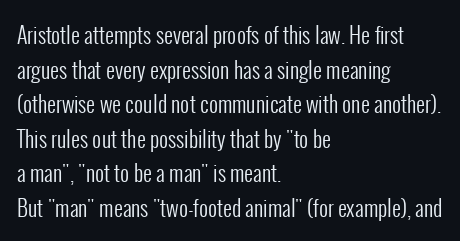
The image shows 22 px text type, upright; set left-aligned, normal line spacing (1.57x), normal letter spacing, not underlined.
